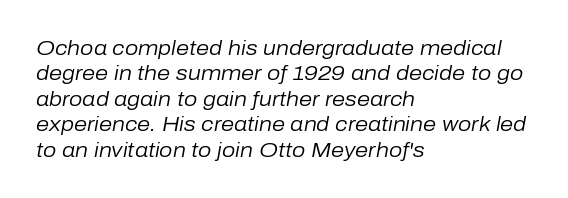
The image shows 21 px text type, italic (leaning right); set left-aligned, line spacing 1.21x, normal letter spacing, not underlined.
